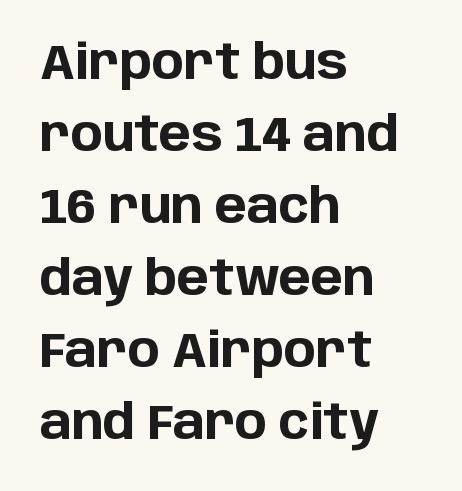
Font category for this specimen: sans-serif. Bold? Absolutely — the strokes are thick and heavy. The type sits square on the baseline with zero lean. The letters advance in unequal steps, a hallmark of proportional type. This block has exactly the height ordinary leading produces.
